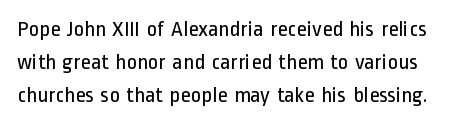
Q: Is the text bold? A: No.
Q: Is the text italic (slanted)? A: No, it is upright.
Q: Is the text underlined? A: No.
Q: Is the spacing between letters normal or unusually wide? A: Normal.
Q: Is the spacing between lines tight, normal or loose? A: Normal.
